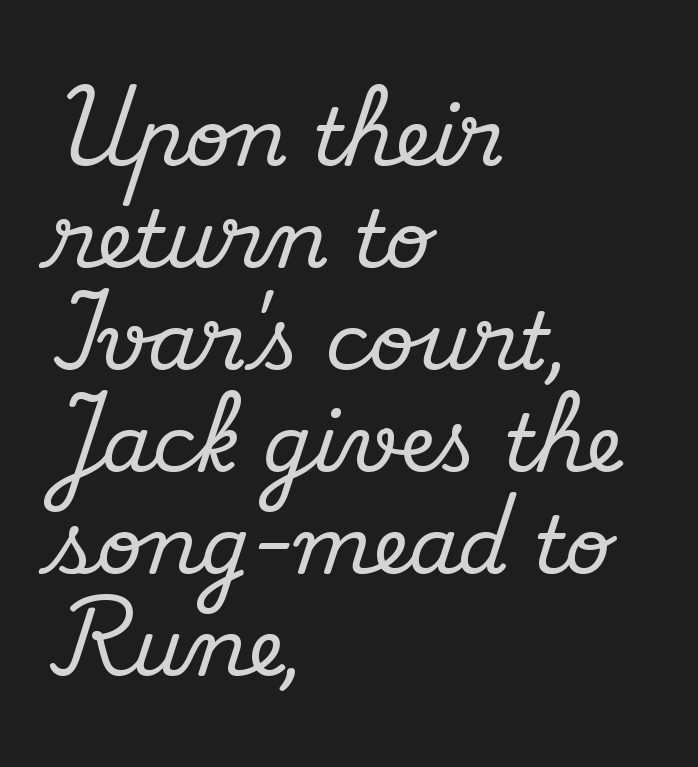
The letters advance in unequal steps, a hallmark of proportional type. The letters sit at their default tracking, neither squeezed nor spread. The text was rendered using a seriffed face with decorative stroke endings. The passage is arranged the way most books set body copy — flush left. Descenders hang freely into open space.
